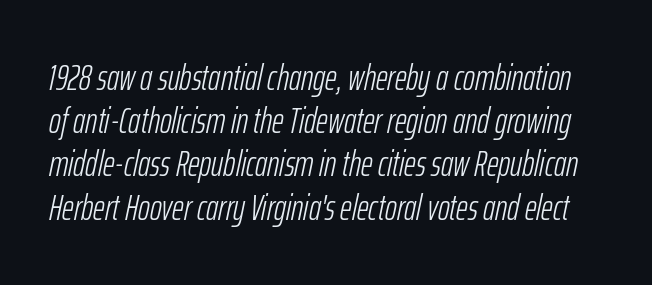
The image shows 36 px light, condensed type, italic (leaning right); set line spacing 1.2x, normal letter spacing, not underlined; low stroke contrast and a medium x-height.
